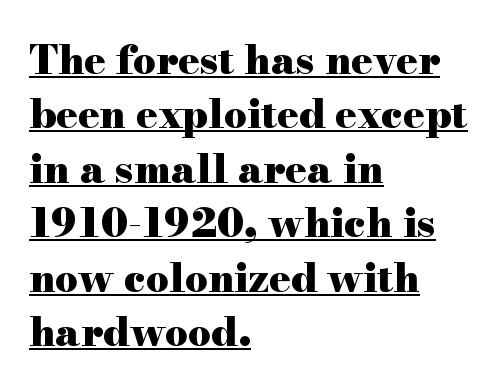
Do the characters align in a grid? No, the font is proportional. There is no visible air inserted between adjacent glyphs. A baseline rule has been typeset under these characters. The letters stand straight up with perfectly vertical stems.
